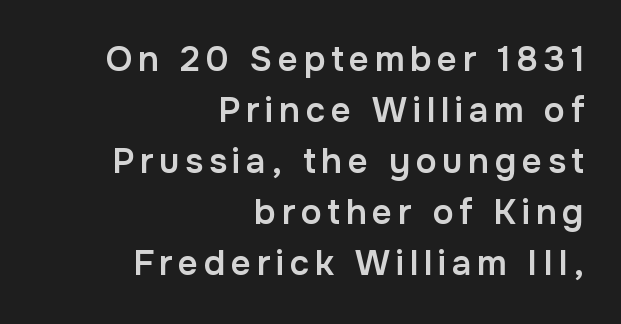
The sample has been set in demibold, a notch under bold. Horizontally, the lines are justified to the trailing edge only. Unlike a traditional serif, this face leaves its strokes unadorned. You can tell it's not italic because the verticals are truly vertical.
